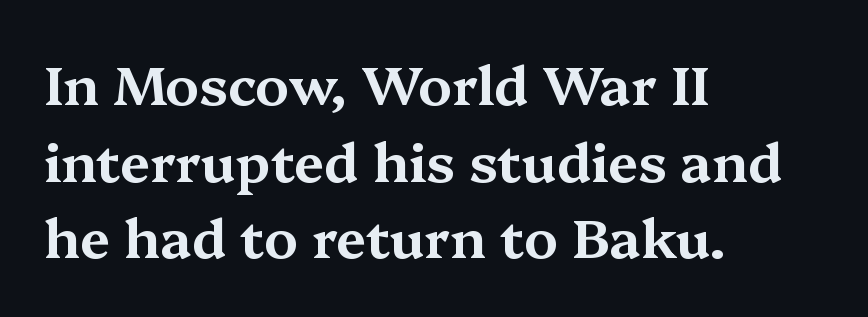
This sample uses plain, unmodified letter spacing. The face used here is seriffed, in the tradition of book romans. Underline: absent. Line starts are locked; line ends wander. This is roman type, the default non-slanted kind. The face used here is proportionally spaced, like ordinary book or web type.
